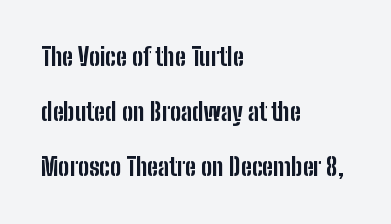
Q: Is the text bold? A: Yes.
Q: Is the text italic (slanted)? A: No, it is upright.
Q: Is the text underlined? A: No.
Q: How is the paragraph aligned? A: Left-aligned.
Q: Is the spacing between letters normal or unusually wide? A: Normal.
Q: Is the spacing between lines tight, normal or loose? A: Loose.
